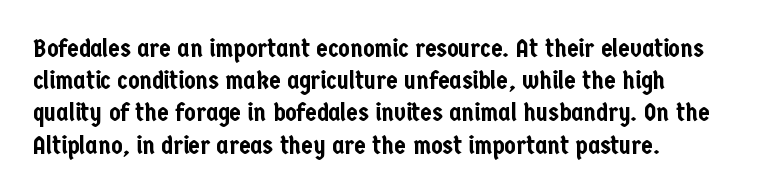
{"italic": "no", "underline": "no", "align": "left", "line_spacing_ratio": 1.24, "letter_spacing": "normal", "letter_spacing_em": 0.0, "glyph_px": 26}
